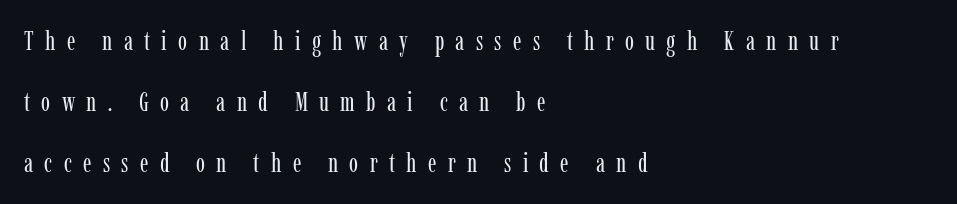
Q: Is the text bold? A: No.
Q: Is the text italic (slanted)? A: No, it is upright.
Q: Is the text underlined? A: No.
Q: How is the paragraph aligned? A: Left-aligned.
Q: Is the spacing between letters normal or unusually wide? A: Unusually wide.
Q: Is the spacing between lines tight, normal or loose? A: Loose.
